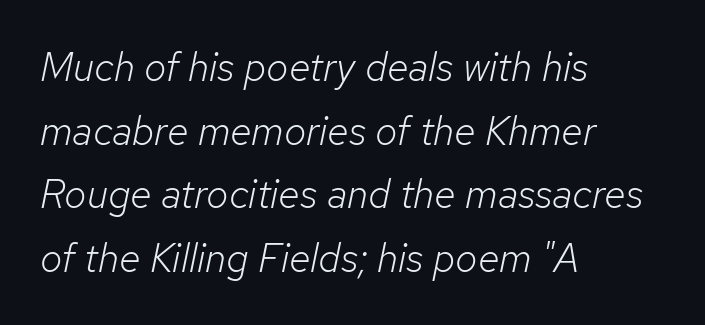
{"italic": "yes", "lean": "right", "slant_degrees": 12, "bold": "no", "weight": "light", "width": "normal", "stroke_contrast": "low", "x_height": "medium", "monospaced": "no", "underline": "no", "align": "left", "line_spacing": "normal", "line_spacing_ratio": 1.59, "letter_spacing": "normal", "letter_spacing_em": 0.0, "glyph_px": 40}
